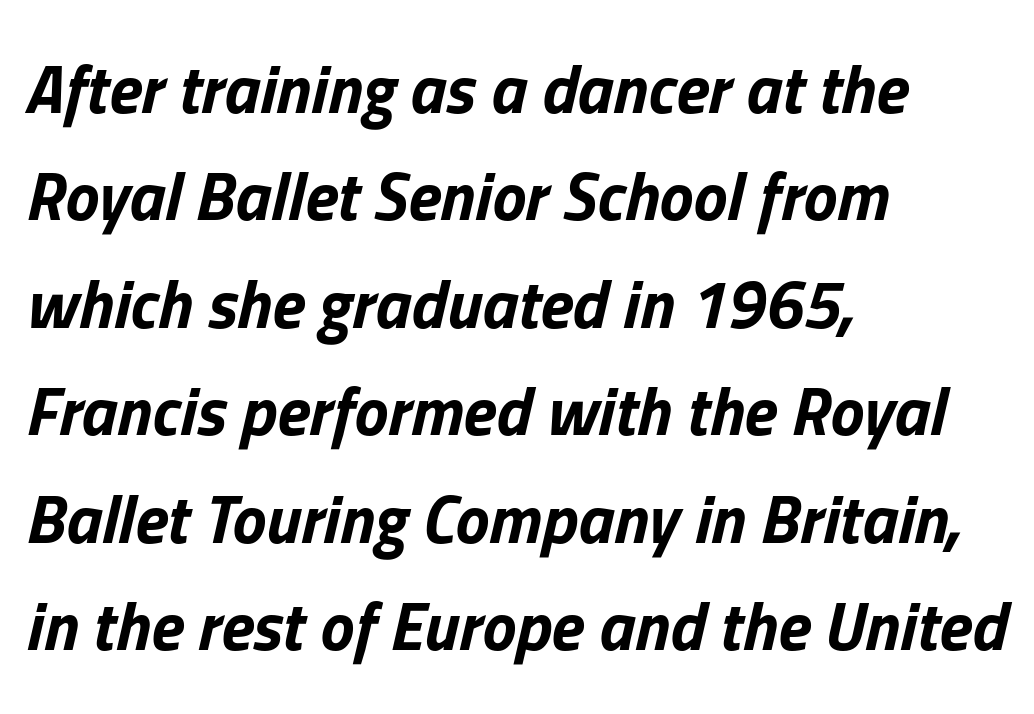
Line starts are locked; line ends wander. Caption: bold face, heavy strokes. How would I describe the line gaps? Plain and ordinary. The rendering keeps characters at their native spacing. In terms of posture, this sample is oblique. Think of a printed novel: that variable character pitch is what you see here.
